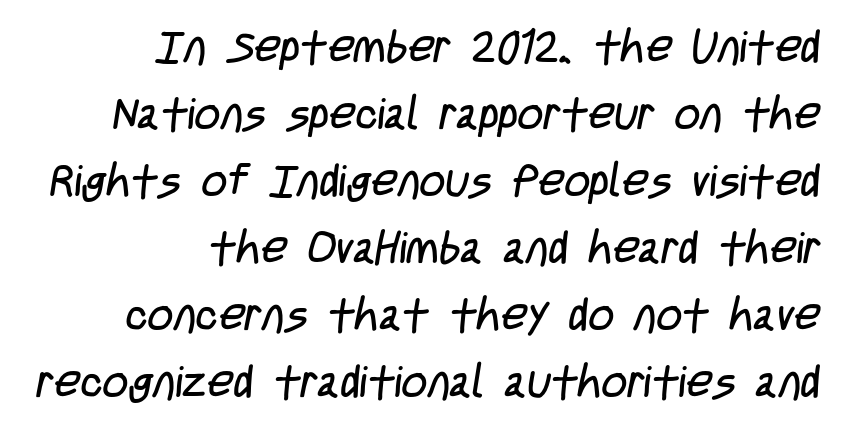
The image shows 45 px regular-weight, condensed sans-serif type; set right-aligned, normal line spacing (1.49x), normal letter spacing, not underlined; low stroke contrast and a large x-height.
